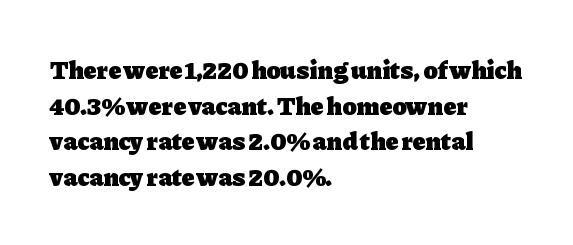
Q: Is the text bold? A: Yes.
Q: Is the text italic (slanted)? A: No, it is upright.
Q: Is the text underlined? A: No.
Q: How is the paragraph aligned? A: Left-aligned.
Q: Is the spacing between letters normal or unusually wide? A: Normal.
Q: Is the spacing between lines tight, normal or loose? A: Normal.
